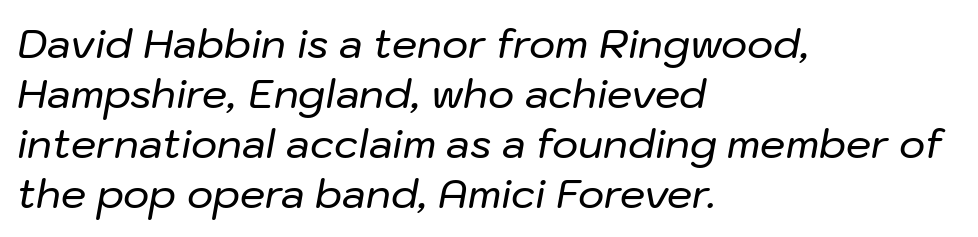
Q: Is the text italic (slanted)? A: Yes, it leans right by about 10 degrees.
Q: Is the text underlined? A: No.
Q: How is the paragraph aligned? A: Left-aligned.
Q: Is the spacing between letters normal or unusually wide? A: Normal.
Q: Is the spacing between lines tight, normal or loose? A: Normal.
Q: Width (condensed, normal, or wide)? A: Normal.
Q: Stroke contrast? A: Low.
Q: x-height? A: Medium.
Q: Monospaced? A: No.
